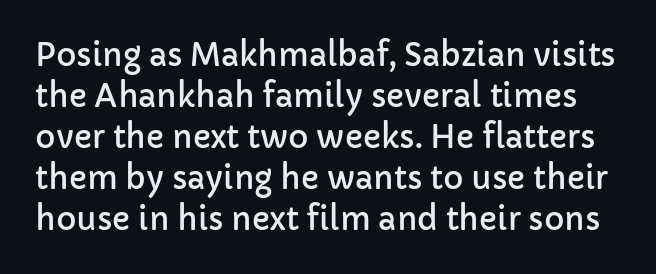
Unlike italic type, these characters show no tilt at all. Varying glyph widths throughout — classic text-font behaviour. Vertical spacing — default. Each row of text sits above clean, open space. These lines are composed in type without serifs.
